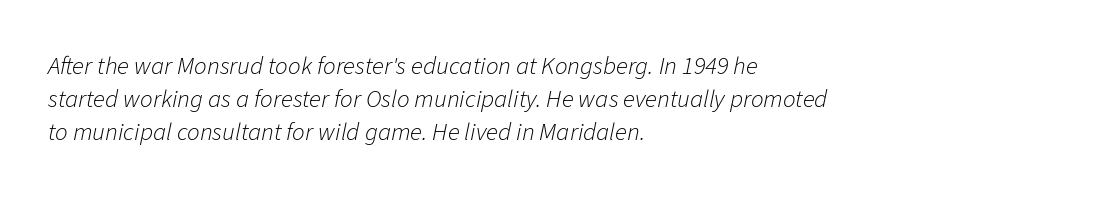
Q: Is the text bold? A: No.
Q: Is the text italic (slanted)? A: Yes, it leans right by about 11 degrees.
Q: Is the text underlined? A: No.
Q: How is the paragraph aligned? A: Left-aligned.
Q: Is the spacing between letters normal or unusually wide? A: Normal.
Q: Is the spacing between lines tight, normal or loose? A: Normal.
